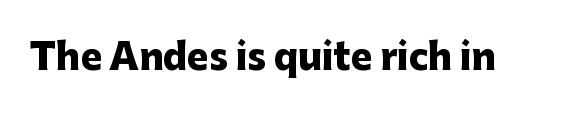
Q: Is the text bold? A: Yes.
Q: Is the text italic (slanted)? A: No, it is upright.
Q: Is the typeface a serif or a sans-serif typeface? A: Sans-serif.
Q: Is the text underlined? A: No.
Q: Is the spacing between letters normal or unusually wide? A: Normal.
Q: Width (condensed, normal, or wide)? A: Normal.
Q: Stroke contrast? A: Low.
Q: x-height? A: Medium.
Q: Monospaced? A: No.
